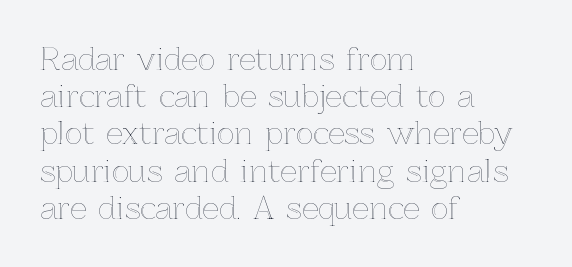
Q: Is the text italic (slanted)? A: No, it is upright.
Q: Is the text underlined? A: No.
Q: How is the paragraph aligned? A: Left-aligned.
Q: Is the spacing between letters normal or unusually wide? A: Normal.
Q: Width (condensed, normal, or wide)? A: Normal.
Q: x-height? A: Medium.
Q: Monospaced? A: No.
